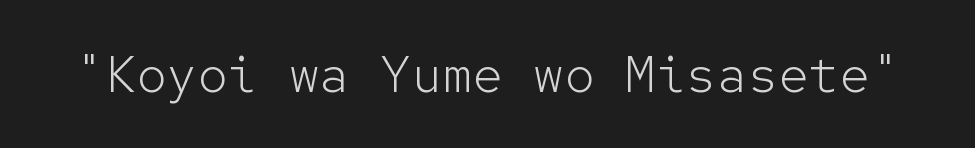
The image shows 51 px light sans-serif type, upright, monospaced; set normal letter spacing, not underlined; low stroke contrast and a medium x-height.
